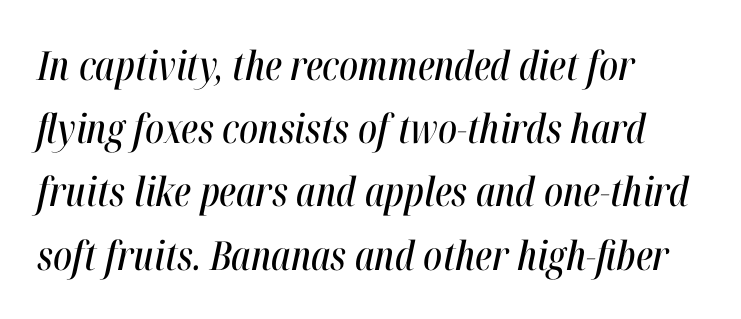
Q: Is the text italic (slanted)? A: Yes, it leans right by about 12 degrees.
Q: Is the text underlined? A: No.
Q: How is the paragraph aligned? A: Left-aligned.
Q: Is the spacing between letters normal or unusually wide? A: Normal.
Q: Is the spacing between lines tight, normal or loose? A: Normal.
Q: Width (condensed, normal, or wide)? A: Condensed.
Q: Stroke contrast? A: High.
Q: x-height? A: Medium.
Q: Monospaced? A: No.
